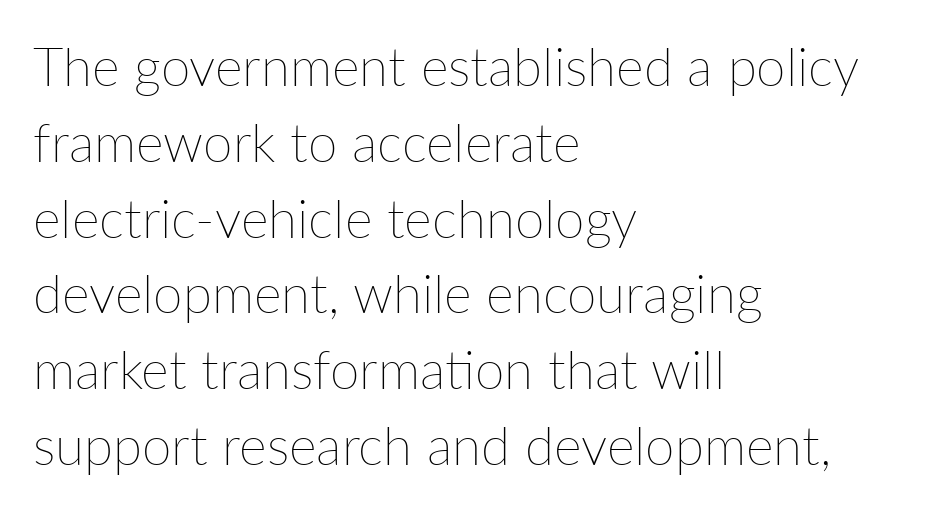
Weight: in the light-to-regular range. The block of text has a typical density, with ordinary space between rows. Ordinary non-slanted type is in use. The letterforms sit shoulder to shoulder at normal distance.
